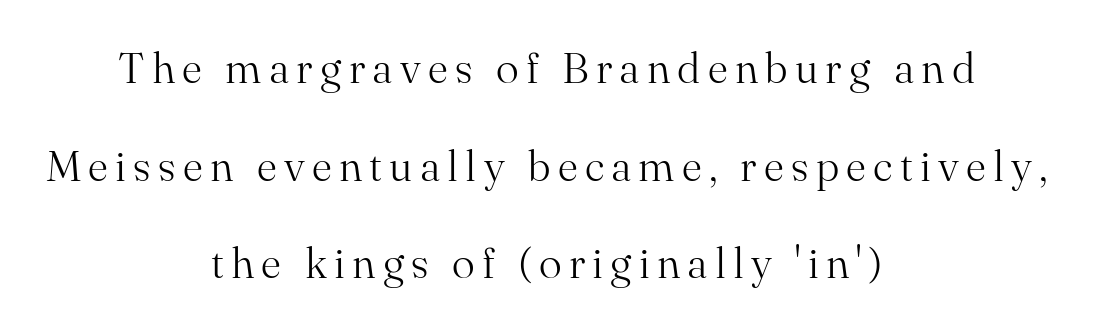
{"serif": "yes", "italic": "no", "bold": "no", "weight": "light", "width": "normal", "stroke_contrast": "medium", "x_height": "small", "monospaced": "no", "underline": "no", "align": "center", "line_spacing": "loose", "line_spacing_ratio": 2.27, "glyph_px": 43}
